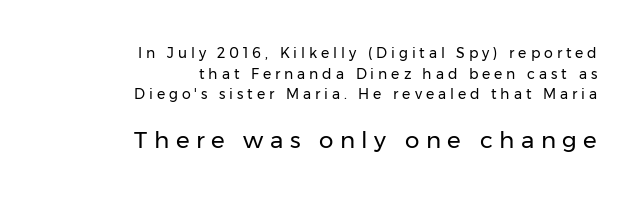
Normally led — the rows are evenly, conventionally spaced. Type size steps up from the first block to the second. These lines stack with their right ends in a neat column. The characters are drawn with everyday or finer stroke widths. Tall strokes in this sample are plumb rather than angled. Inter-character spacing is expanded well beyond the font's built-in metrics.
